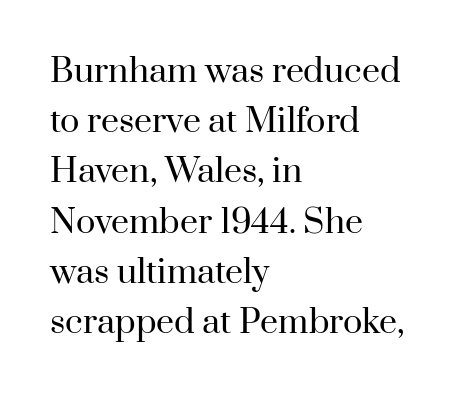
{"serif": "yes", "italic": "no", "bold": "no", "weight": "regular", "width": "normal", "stroke_contrast": "high", "x_height": "small", "monospaced": "no", "underline": "no", "align": "left", "line_spacing": "normal", "line_spacing_ratio": 1.57, "letter_spacing": "normal", "letter_spacing_em": 0.0, "glyph_px": 32}
